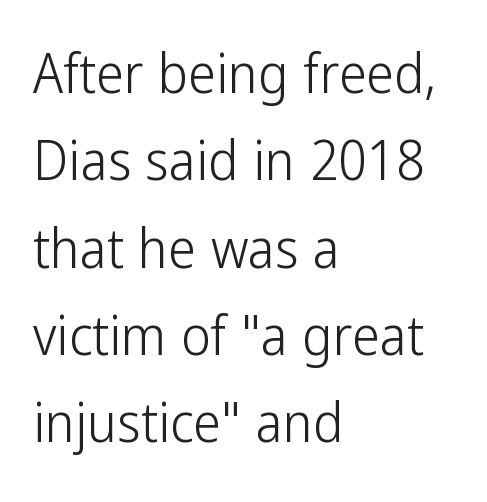
Baseline-to-baseline distance is the conventional proportion of letter height. Typeset ragged right — the left edge is the straight one. Ink coverage per letter is moderate at most. The rendering shows plain stroke endings on the letterforms — a sans-serif design. No word sits above an underline.
